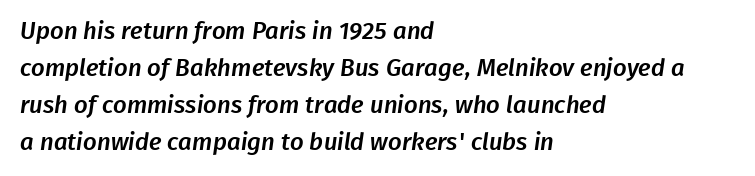
Q: Is the text underlined? A: No.
Q: How is the paragraph aligned? A: Left-aligned.
Q: Is the spacing between letters normal or unusually wide? A: Normal.
Q: Is the spacing between lines tight, normal or loose? A: Normal.
